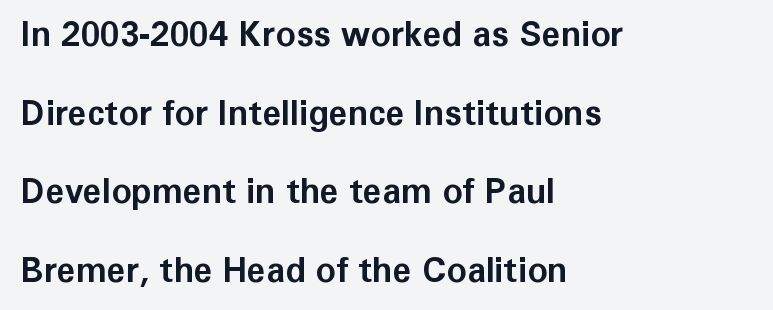
The image shows 34 px bold sans-serif type, upright; set left-aligned, loose line spacing (2.31x), normal letter spacing, not underlined; low stroke contrast and a medium x-height.
